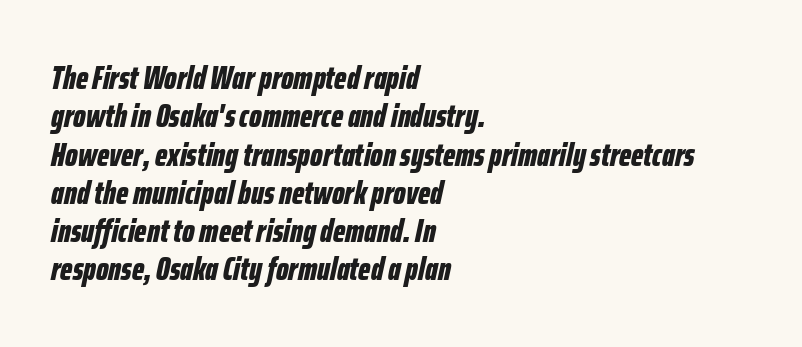
The image shows 33 px bold, condensed type, italic (leaning right); set left-aligned, line spacing 1.16x, normal letter spacing, not underlined; low stroke contrast and a medium x-height.
